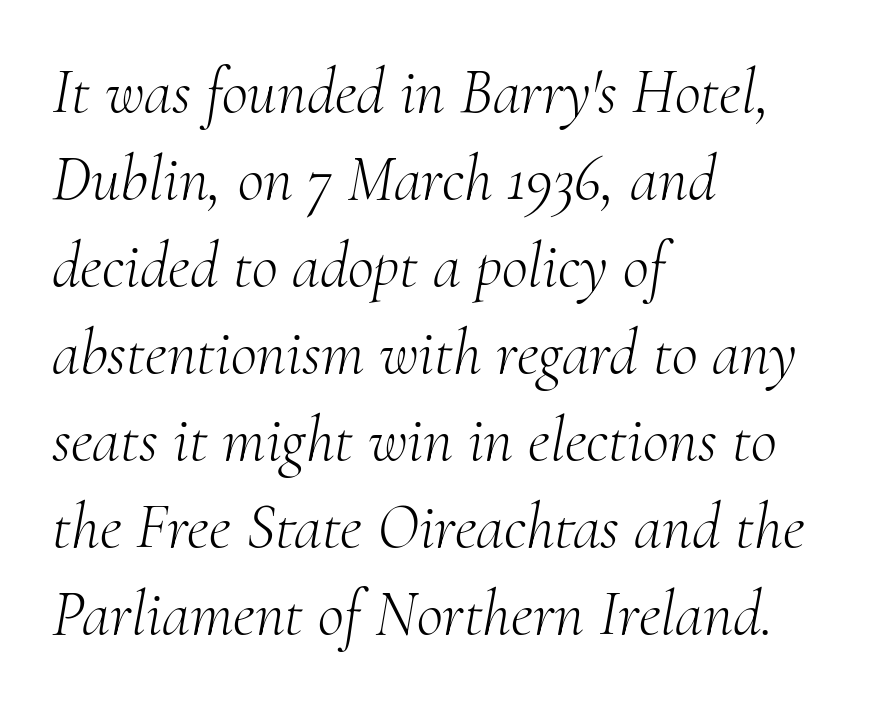
The space beneath each line is pristine and unruled. Observe the serifs anchoring each vertical stroke in this sample. Summary of vertical rhythm: regular, with standard interline spacing. Tracking value appears to be zero — textbook default spacing.
